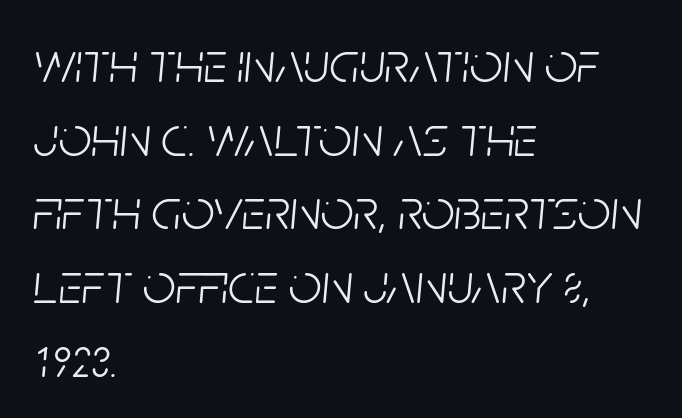
{"italic": "yes", "lean": "right", "slant_degrees": 5, "bold": "no", "weight": "light", "width": "condensed", "stroke_contrast": "low", "x_height": "large", "monospaced": "no", "underline": "no", "align": "left", "line_spacing": "normal", "line_spacing_ratio": 1.27, "letter_spacing": "normal", "letter_spacing_em": 0.0, "glyph_px": 58}
